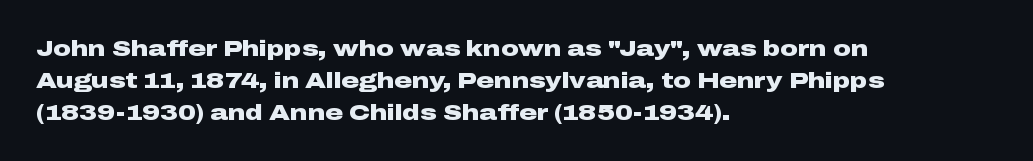
Students, observe: this is what conventionally led text looks like. Ascenders rise straight up at ninety degrees. Pretty heavy lettering here — definitely bold. The words here are not underlined.
